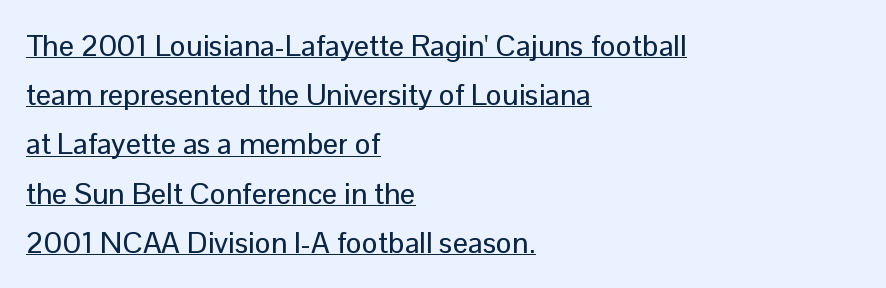
The text was rendered using a sans face with plain stroke endings. The sample's only ornament is a line tracing under the words. Line beginnings align vertically; line endings do not. These lines are rendered in a variable-pitch font. Standard letterfit; no display-style spreading of the glyphs. Quick note: not italic, upright.
